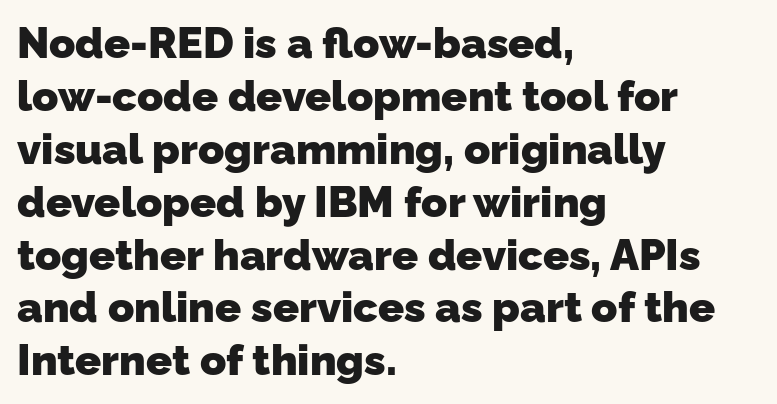
Q: Is the text bold? A: Yes.
Q: Is the typeface a serif or a sans-serif typeface? A: Sans-serif.
Q: Is the text underlined? A: No.
Q: How is the paragraph aligned? A: Left-aligned.
Q: Is the spacing between letters normal or unusually wide? A: Normal.
Q: Width (condensed, normal, or wide)? A: Normal.
Q: Stroke contrast? A: Low.
Q: x-height? A: Medium.
Q: Monospaced? A: No.
